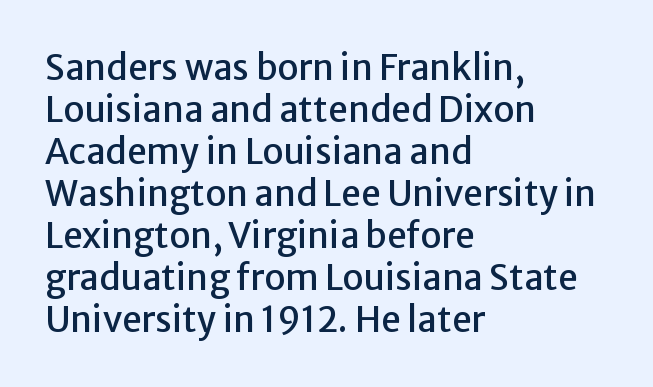
{"serif": "no", "italic": "no", "width": "normal", "stroke_contrast": "low", "x_height": "medium", "monospaced": "no", "underline": "no", "align": "left", "line_spacing_ratio": 1.2, "letter_spacing": "normal", "letter_spacing_em": 0.0, "glyph_px": 35}
